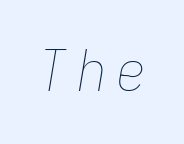
Descenders hang freely into open space. Rendered with sloped, italic letterforms. The rendering uses typewriter-style spacing with identical character cells. The face looks like a standard text weight, possibly lighter.
